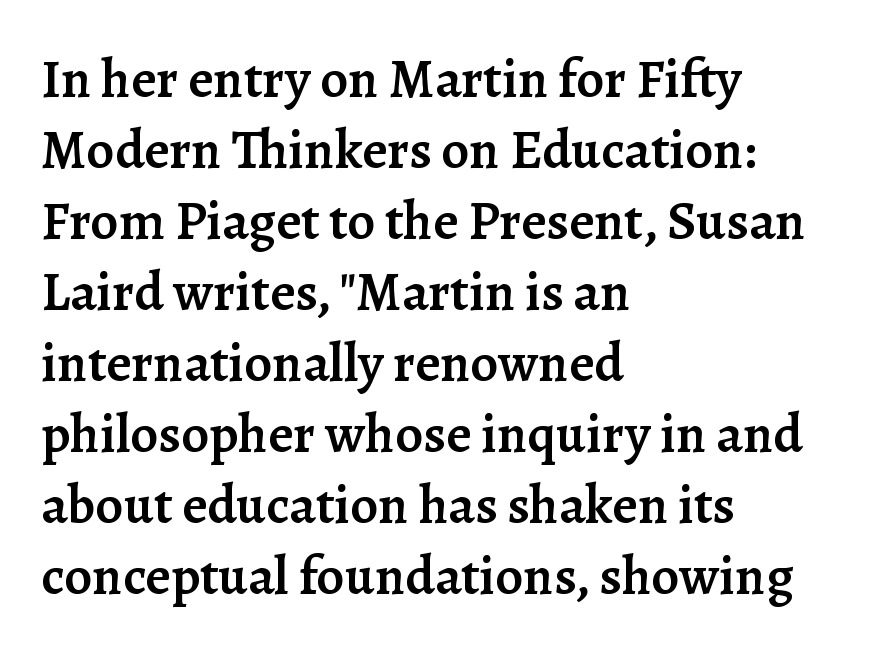
{"serif": "yes", "italic": "no", "bold": "semi", "weight": "semibold", "width": "normal", "stroke_contrast": "low", "x_height": "medium", "monospaced": "no", "underline": "no", "align": "left", "line_spacing": "normal", "line_spacing_ratio": 1.29, "letter_spacing": "normal", "letter_spacing_em": 0.0, "glyph_px": 55}
